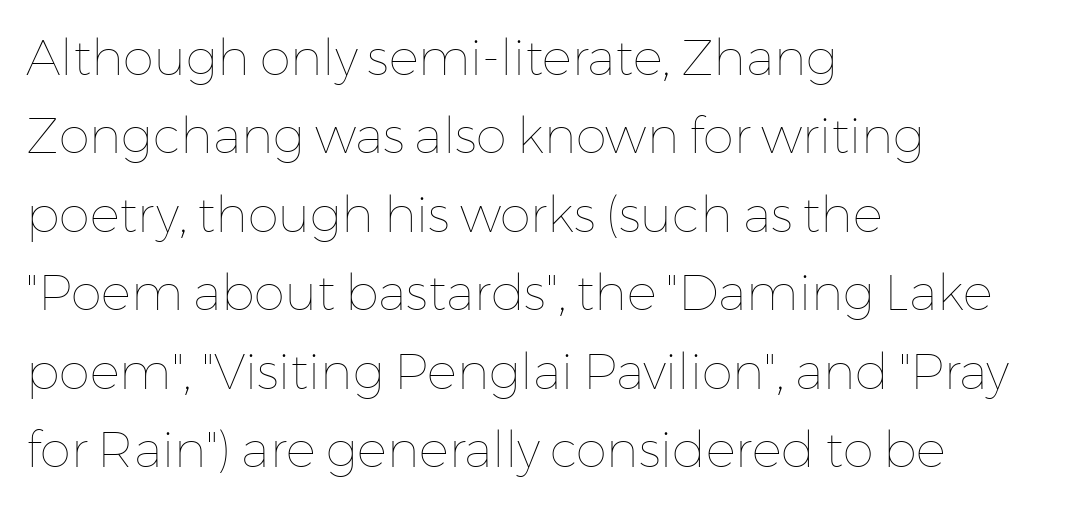
The image shows 50 px thin type, upright; set left-aligned, normal line spacing (1.57x), normal letter spacing, not underlined; low stroke contrast and a medium x-height.
